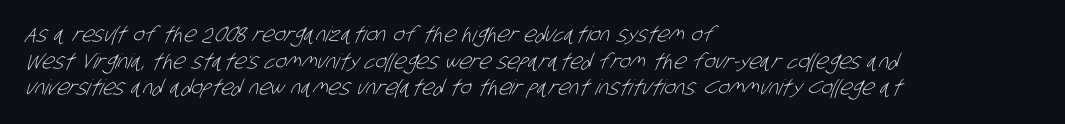
{"bold": "no", "underline": "no", "align": "left", "line_spacing": "normal", "line_spacing_ratio": 1.27, "letter_spacing": "normal", "letter_spacing_em": 0.0, "glyph_px": 21}
